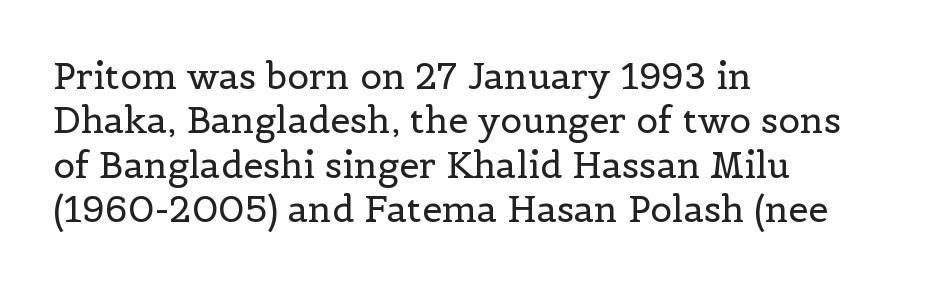
The type sits square on the baseline with zero lean. The rag falls on the right side of this text block. Letters rest on an invisible, unmarked baseline. Little horizontal feet cap the strokes, marking this as serif type. The passage shown is not bold in any degree.
